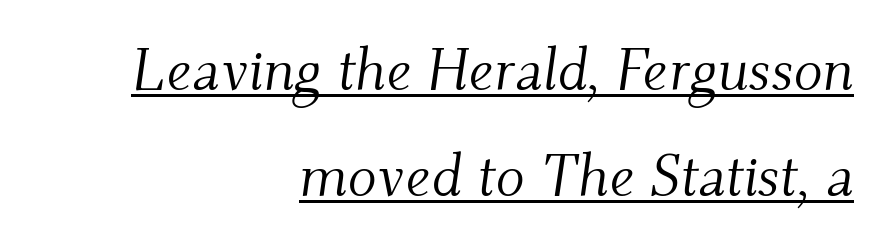
{"serif": "yes", "italic": "yes", "lean": "right", "slant_degrees": 9, "bold": "no", "weight": "light", "width": "normal", "stroke_contrast": "medium", "x_height": "small", "monospaced": "no", "underline": "yes", "align": "right", "line_spacing_ratio": 1.77, "letter_spacing": "normal", "letter_spacing_em": 0.0, "glyph_px": 60}
